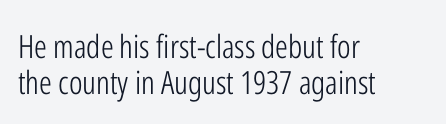
The image shows 32 px light, condensed sans-serif type, upright; set left-aligned, tight line spacing (1.11x), normal letter spacing, not underlined; low stroke contrast and a medium x-height.
